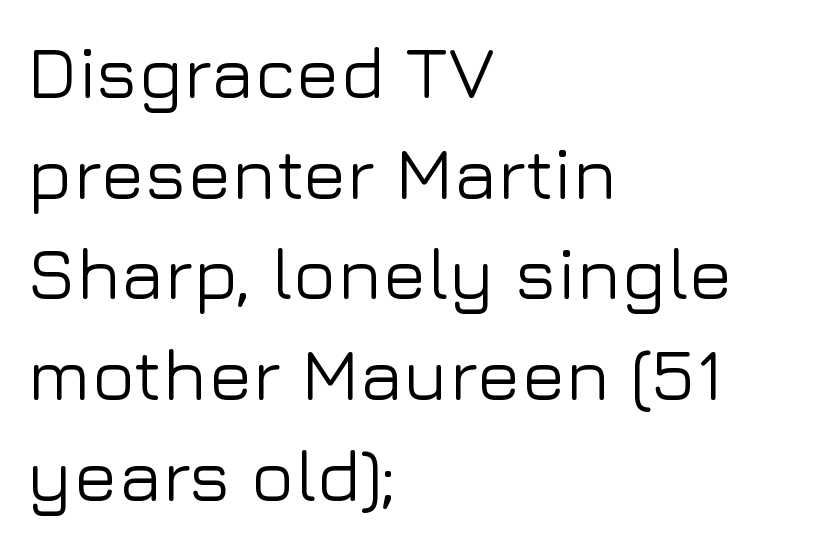
Alignment: flush left. Think of a printed novel: that variable character pitch is what you see here. Grotesque or geometric, the face here clearly has no serifs. Anything drawn beneath the words? Only blank space.
